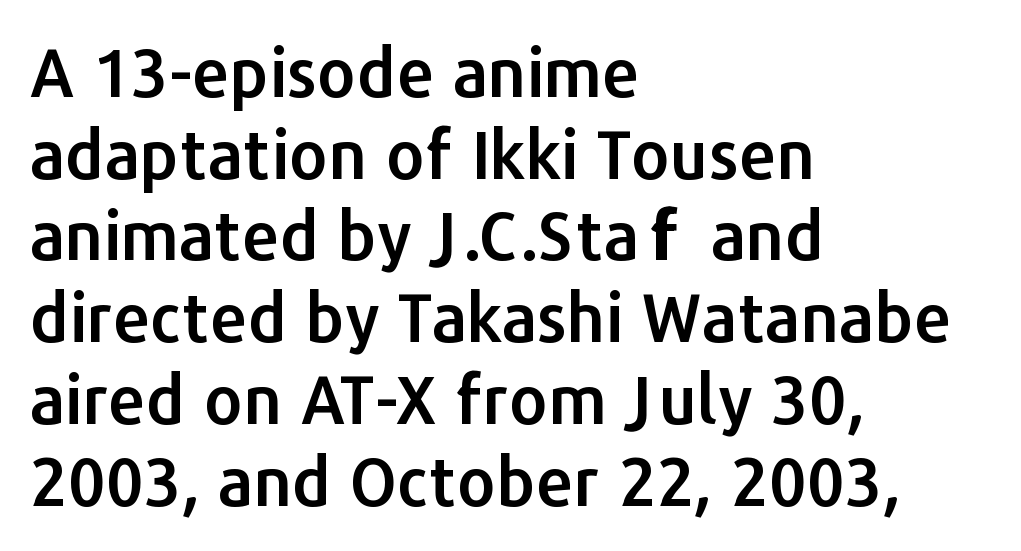
Q: Is the text italic (slanted)? A: No, it is upright.
Q: Is the typeface a serif or a sans-serif typeface? A: Sans-serif.
Q: Is the text underlined? A: No.
Q: How is the paragraph aligned? A: Left-aligned.
Q: Is the spacing between letters normal or unusually wide? A: Normal.
Q: Width (condensed, normal, or wide)? A: Normal.
Q: Stroke contrast? A: Low.
Q: x-height? A: Medium.
Q: Monospaced? A: No.
